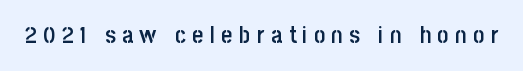
The image shows 24 px text type, upright; set unusually wide letter spacing (+0.27 em), not underlined.
